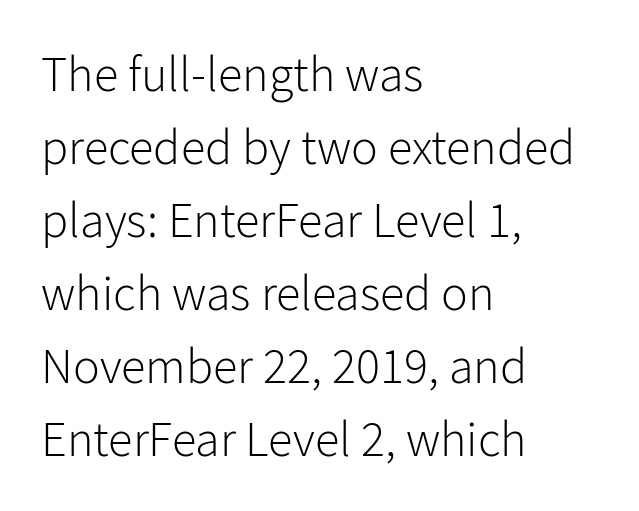
The face used here is proportionally spaced, like ordinary book or web type. Is the block centered? No — it sits flush against the left margin. This sample keeps an unexceptional amount of space between lines. I'd call this a sans setting — the letters go barefoot.
